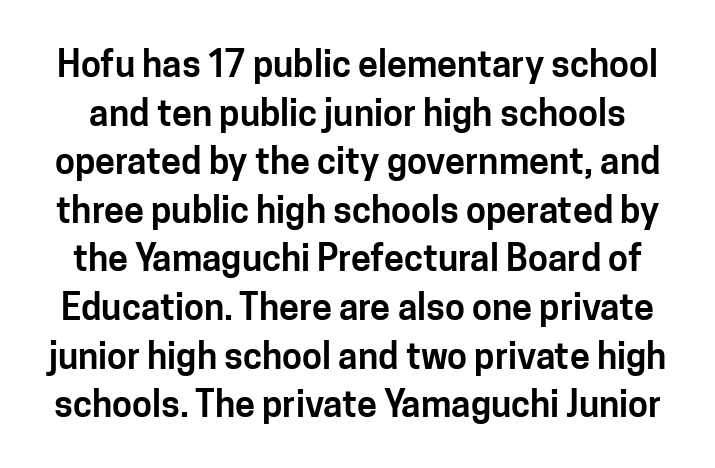
Honestly, the row spacing looks completely unremarkable. The area under the type is left untouched. Tall strokes in this sample are plumb rather than angled. A sans-serif font was chosen for this passage. The horizontal fit of the characters is conventional and even. Each letter keeps its own natural width here, so spacing adapts to shape.
